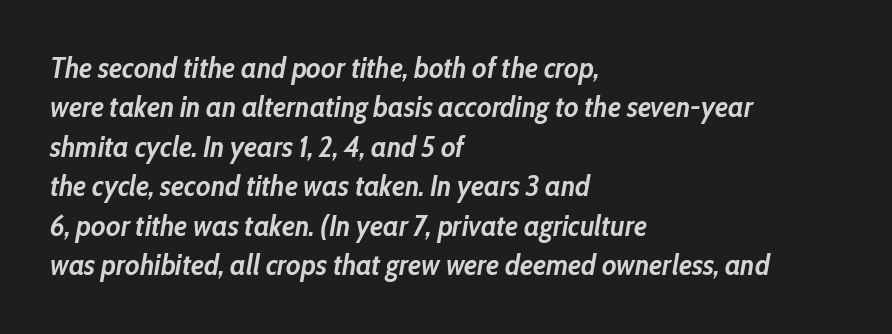
The image shows 29 px semibold, condensed type, italic (leaning right); set left-aligned, normal line spacing (1.36x), normal letter spacing, not underlined; low stroke contrast and a medium x-height.
